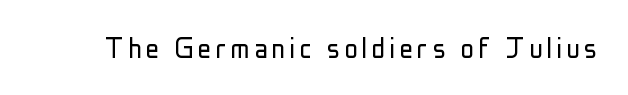
Q: Is the text bold? A: No.
Q: Is the text italic (slanted)? A: No, it is upright.
Q: Is the typeface a serif or a sans-serif typeface? A: Sans-serif.
Q: Is the text underlined? A: No.
Q: Width (condensed, normal, or wide)? A: Condensed.
Q: Stroke contrast? A: Low.
Q: x-height? A: Medium.
Q: Monospaced? A: No.
